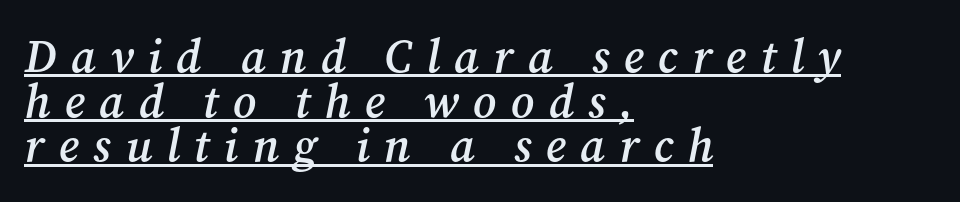
The image shows 46 px semibold serif type, italic (leaning right); set left-aligned, tight line spacing (0.97x), unusually wide letter spacing (+0.31 em), underlined; medium stroke contrast and a medium x-height.
